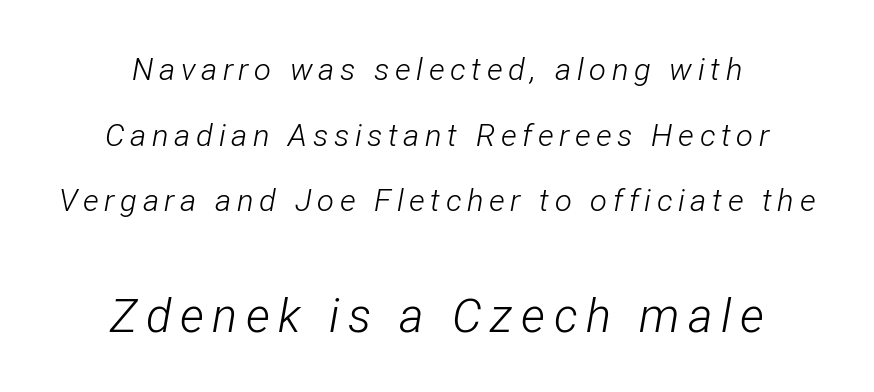
The image shows 47 px light, condensed type, italic (leaning right); set centered, loose line spacing (2.12x), not underlined; the second (bottom) block is 1.52x larger; low stroke contrast and a medium x-height.
